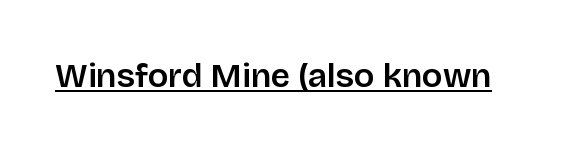
Q: Is the text bold? A: Semi-bold.
Q: Is the text italic (slanted)? A: No, it is upright.
Q: Is the typeface a serif or a sans-serif typeface? A: Sans-serif.
Q: Is the text underlined? A: Yes.
Q: Is the spacing between letters normal or unusually wide? A: Normal.
Q: Width (condensed, normal, or wide)? A: Normal.
Q: Stroke contrast? A: Low.
Q: x-height? A: Large.
Q: Monospaced? A: No.
